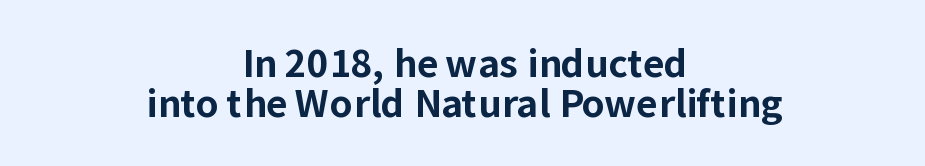
The image shows 37 px bold sans-serif type, upright; set centered, tight line spacing (1.08x), normal letter spacing, not underlined; low stroke contrast and a medium x-height.
